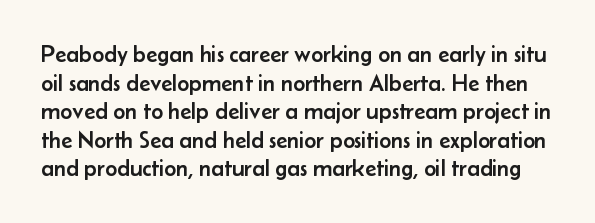
{"italic": "no", "underline": "no", "line_spacing_ratio": 1.24, "letter_spacing": "normal", "letter_spacing_em": 0.0, "glyph_px": 23}
